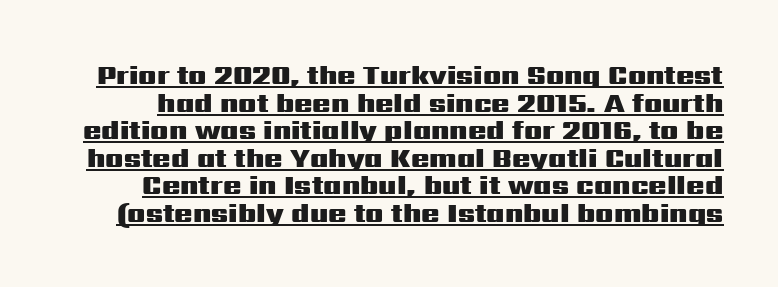
Q: Is the text bold? A: Yes.
Q: Is the text italic (slanted)? A: No, it is upright.
Q: Is the text underlined? A: Yes.
Q: Is the spacing between letters normal or unusually wide? A: Normal.
Q: Is the spacing between lines tight, normal or loose? A: Tight.
